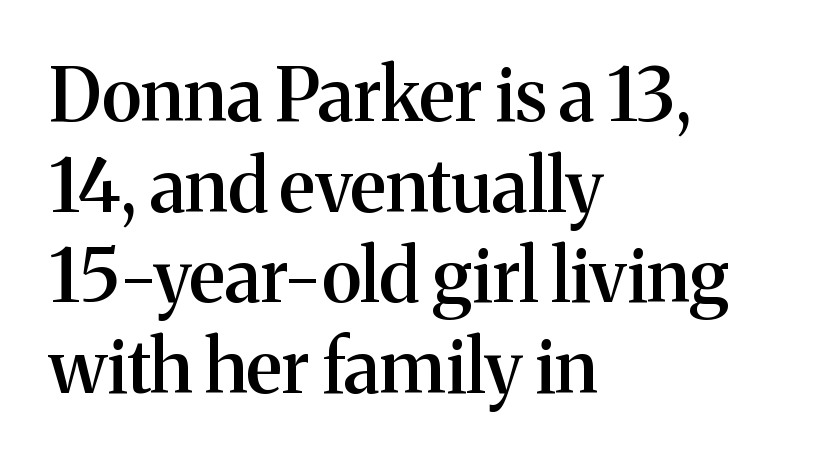
The image shows 73 px semibold serif type, upright; set left-aligned, line spacing 1.24x, normal letter spacing, not underlined; medium stroke contrast and a medium x-height.
